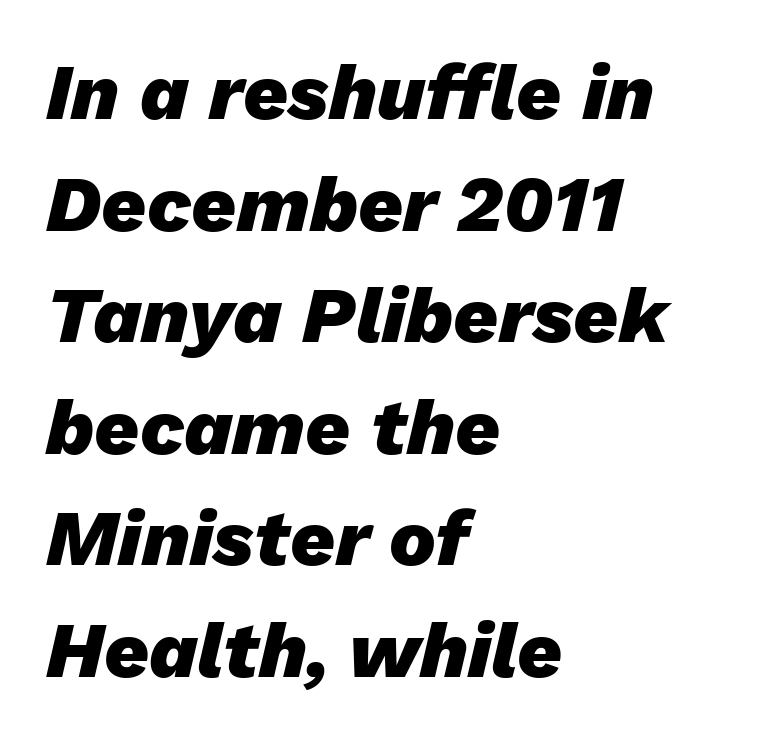
Q: Is the text bold? A: Yes.
Q: Is the text italic (slanted)? A: Yes, it leans right by about 13 degrees.
Q: Is the text underlined? A: No.
Q: How is the paragraph aligned? A: Left-aligned.
Q: Is the spacing between letters normal or unusually wide? A: Normal.
Q: Is the spacing between lines tight, normal or loose? A: Normal.
Q: Width (condensed, normal, or wide)? A: Normal.
Q: Stroke contrast? A: Low.
Q: x-height? A: Medium.
Q: Monospaced? A: No.
